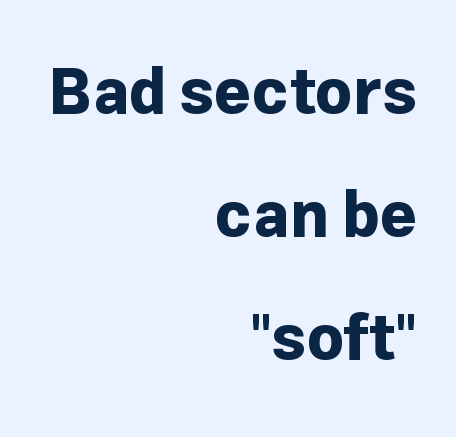
Notice how thick the strokes are: this is what a full bold looks like. Each letter keeps its own natural width here, so spacing adapts to shape. Characters follow at the spacing the type designer built in. Ordinary non-slanted type is in use. Is there much room between lines? Yes — plenty of vertical air separates them.
